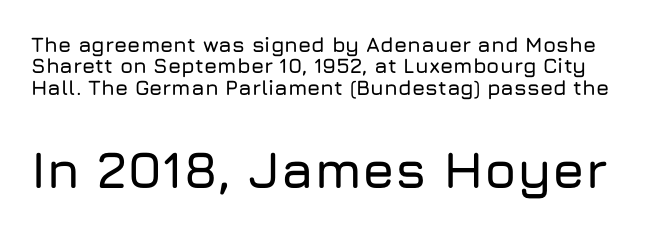
{"serif": "no", "italic": "no", "width": "normal", "stroke_contrast": "low", "x_height": "medium", "monospaced": "no", "underline": "no", "line_spacing": "tight", "line_spacing_ratio": 1.02, "letter_spacing": "normal", "letter_spacing_em": 0.0, "larger_block": "second", "size_ratio": 2.48, "glyph_px": 52}
